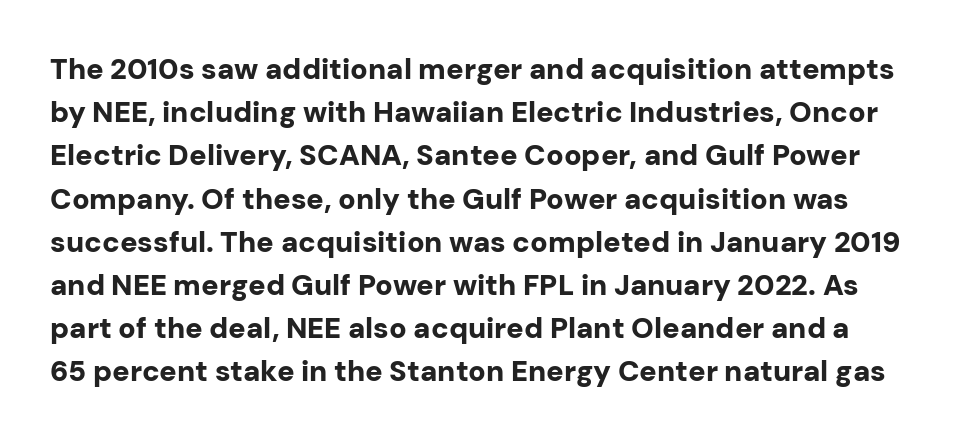
The image shows 29 px bold sans-serif type, upright; set normal line spacing (1.49x), normal letter spacing, not underlined; low stroke contrast and a medium x-height.
